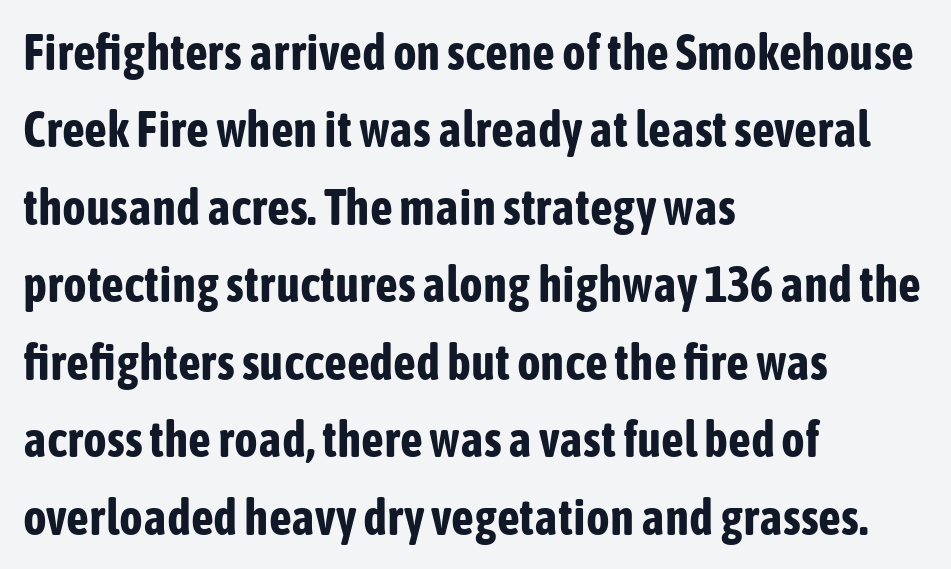
The designer went with a sans here, leaving each stem footless. The setting favours the left margin, as ordinary paragraphs usually do. The strip under each line holds only bare page. Its strokes are broad and dark, the hallmark of bold type. Notice how descenders clear the ascenders below comfortably — that's standard leading. When letters stand straight like this, we call the style roman or upright.
